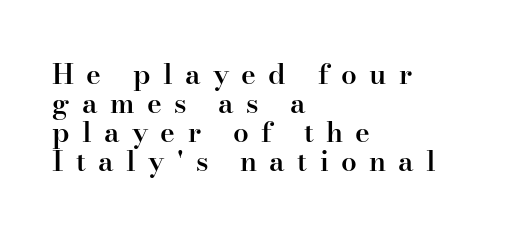
{"serif": "yes", "italic": "no", "bold": "semi", "weight": "semibold", "width": "normal", "stroke_contrast": "high", "x_height": "small", "monospaced": "no", "underline": "no", "align": "left", "line_spacing": "tight", "line_spacing_ratio": 1.03, "letter_spacing": "wide", "letter_spacing_em": 0.44, "glyph_px": 28}
